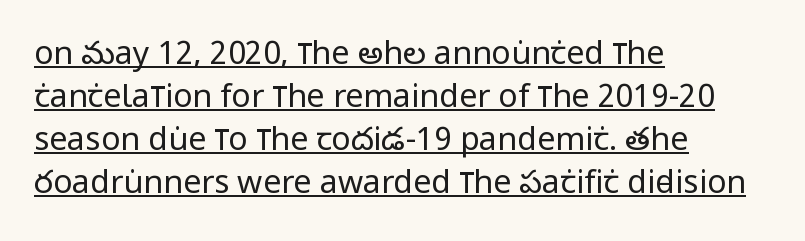
Q: Is the text bold? A: No.
Q: Is the text italic (slanted)? A: No, it is upright.
Q: Is the typeface a serif or a sans-serif typeface? A: Sans-serif.
Q: Is the text underlined? A: Yes.
Q: How is the paragraph aligned? A: Left-aligned.
Q: Is the spacing between letters normal or unusually wide? A: Normal.
Q: Is the spacing between lines tight, normal or loose? A: Normal.
Q: Width (condensed, normal, or wide)? A: Condensed.
Q: Stroke contrast? A: Low.
Q: x-height? A: Large.
Q: Monospaced? A: No.
